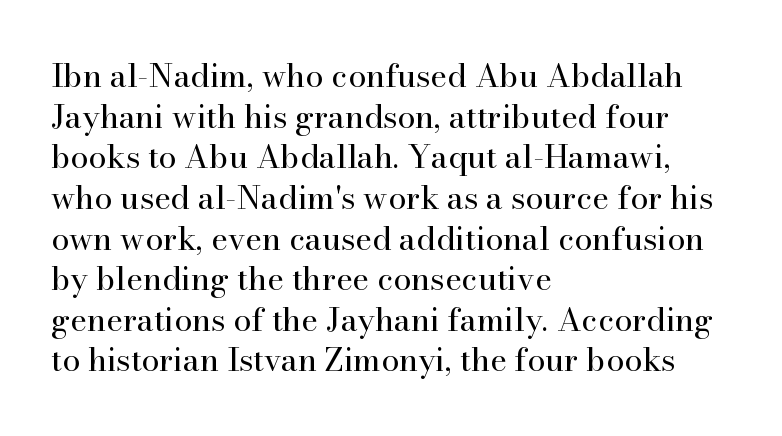
{"serif": "yes", "italic": "no", "bold": "no", "weight": "regular", "width": "normal", "stroke_contrast": "high", "x_height": "small", "monospaced": "no", "underline": "no", "align": "left", "line_spacing": "normal", "line_spacing_ratio": 1.27, "letter_spacing": "normal", "letter_spacing_em": 0.0, "glyph_px": 32}
